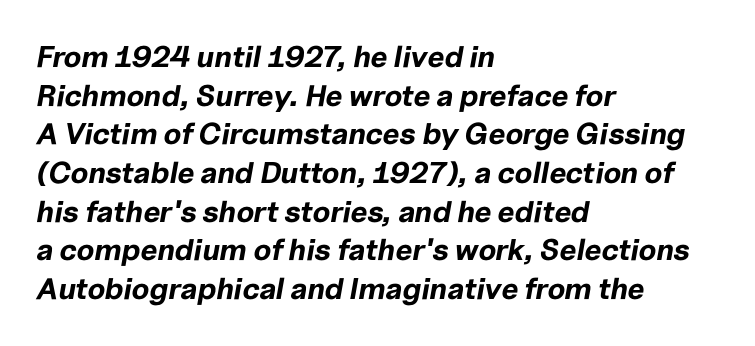
Q: Is the text bold? A: Yes.
Q: Is the text italic (slanted)? A: Yes, it leans right by about 10 degrees.
Q: Is the text underlined? A: No.
Q: How is the paragraph aligned? A: Left-aligned.
Q: Is the spacing between letters normal or unusually wide? A: Normal.
Q: Is the spacing between lines tight, normal or loose? A: Normal.
Q: Width (condensed, normal, or wide)? A: Normal.
Q: Stroke contrast? A: Low.
Q: x-height? A: Medium.
Q: Monospaced? A: No.
